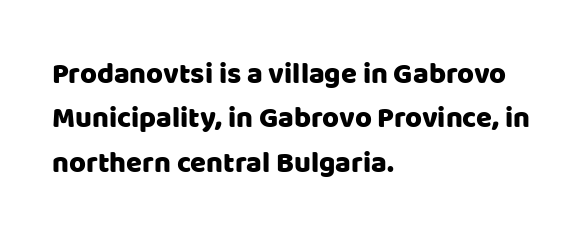
Is this a fixed-width face? No — the glyphs have proportional, varying widths. Are there feet on the stems? There aren't — it's a sans. No italicization has been applied; the sample stays upright. All the whitespace from short lines collects on the right.
